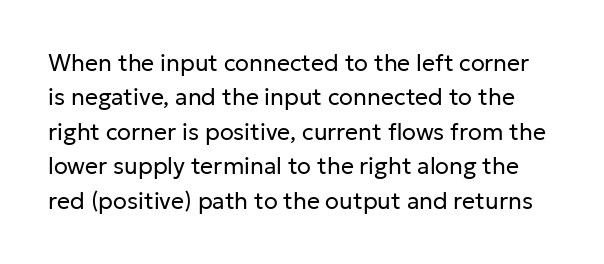
{"italic": "no", "bold": "no", "underline": "no", "line_spacing": "normal", "line_spacing_ratio": 1.5, "letter_spacing": "normal", "letter_spacing_em": 0.0, "glyph_px": 23}
